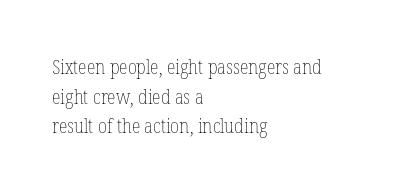
Q: Is the text bold? A: No.
Q: Is the text italic (slanted)? A: No, it is upright.
Q: Is the text underlined? A: No.
Q: How is the paragraph aligned? A: Left-aligned.
Q: Is the spacing between letters normal or unusually wide? A: Normal.
Q: Is the spacing between lines tight, normal or loose? A: Normal.
